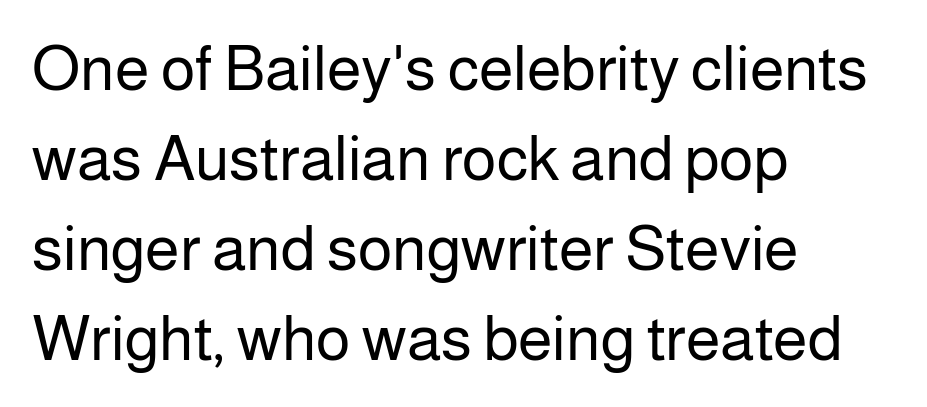
The image shows 63 px regular-weight sans-serif type, upright; set left-aligned, normal line spacing (1.43x), normal letter spacing, not underlined; low stroke contrast and a medium x-height.
